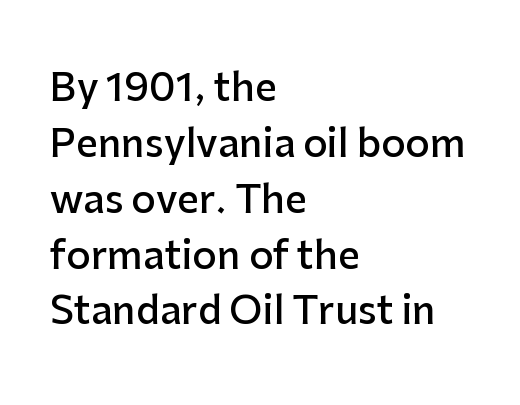
{"serif": "no", "italic": "no", "bold": "semi", "weight": "semibold", "width": "normal", "stroke_contrast": "low", "x_height": "medium", "monospaced": "no", "underline": "no", "align": "left", "line_spacing": "normal", "line_spacing_ratio": 1.47, "letter_spacing": "normal", "letter_spacing_em": 0.0, "glyph_px": 38}
